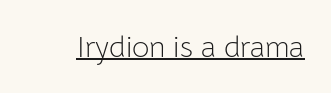
Q: Is the text bold? A: No.
Q: Is the text italic (slanted)? A: No, it is upright.
Q: Is the typeface a serif or a sans-serif typeface? A: Sans-serif.
Q: Is the text underlined? A: Yes.
Q: Is the spacing between letters normal or unusually wide? A: Normal.
Q: Width (condensed, normal, or wide)? A: Normal.
Q: Stroke contrast? A: Low.
Q: x-height? A: Medium.
Q: Monospaced? A: No.
